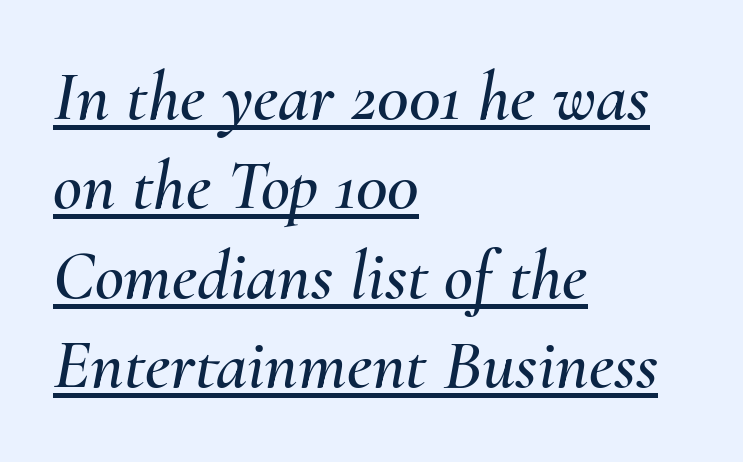
Q: Is the text italic (slanted)? A: Yes, it leans right by about 10 degrees.
Q: Is the text underlined? A: Yes.
Q: How is the paragraph aligned? A: Left-aligned.
Q: Is the spacing between letters normal or unusually wide? A: Normal.
Q: Is the spacing between lines tight, normal or loose? A: Normal.
Q: Width (condensed, normal, or wide)? A: Normal.
Q: Stroke contrast? A: Medium.
Q: x-height? A: Small.
Q: Monospaced? A: No.
